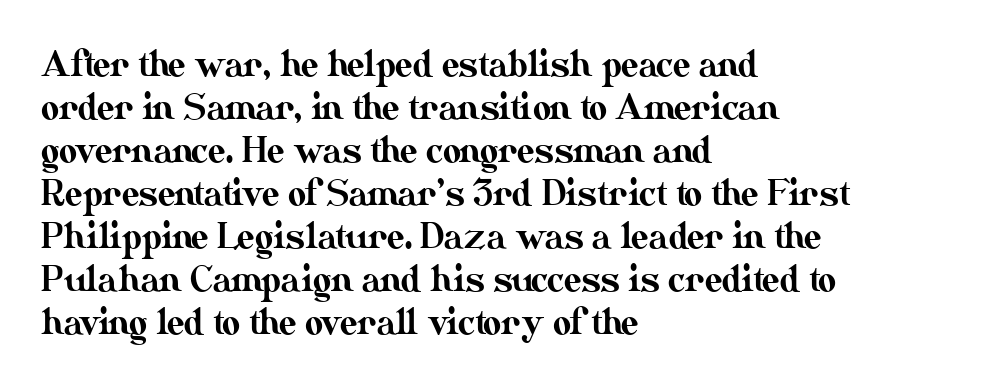
Q: Is the text italic (slanted)? A: No, it is upright.
Q: Is the text underlined? A: No.
Q: How is the paragraph aligned? A: Left-aligned.
Q: Is the spacing between letters normal or unusually wide? A: Normal.
Q: Width (condensed, normal, or wide)? A: Normal.
Q: Stroke contrast? A: Medium.
Q: x-height? A: Small.
Q: Monospaced? A: No.
